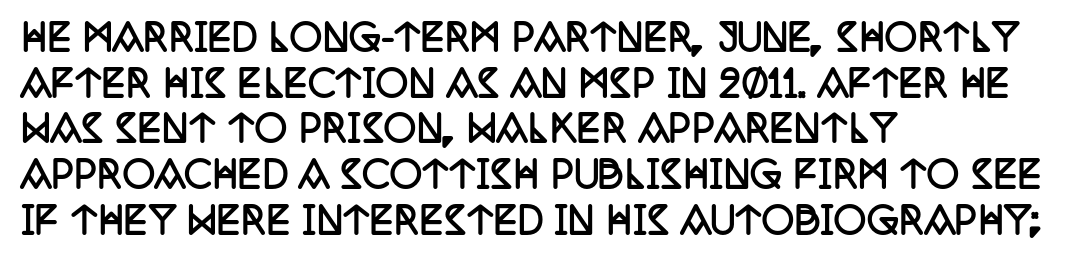
Q: Is the text bold? A: Yes.
Q: Is the text italic (slanted)? A: No, it is upright.
Q: Is the typeface a serif or a sans-serif typeface? A: Serif.
Q: Is the text underlined? A: No.
Q: How is the paragraph aligned? A: Left-aligned.
Q: Is the spacing between letters normal or unusually wide? A: Normal.
Q: Is the spacing between lines tight, normal or loose? A: Normal.
Q: Width (condensed, normal, or wide)? A: Condensed.
Q: Stroke contrast? A: Low.
Q: x-height? A: Large.
Q: Monospaced? A: No.
